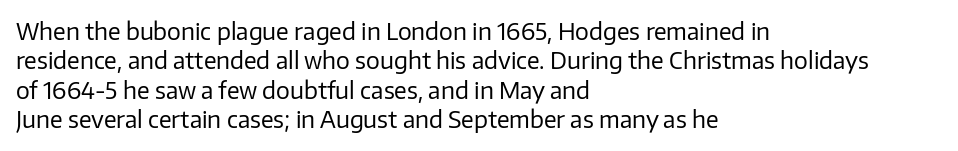
The image shows 23 px text type, upright; set left-aligned, normal line spacing (1.28x), normal letter spacing, not underlined.
